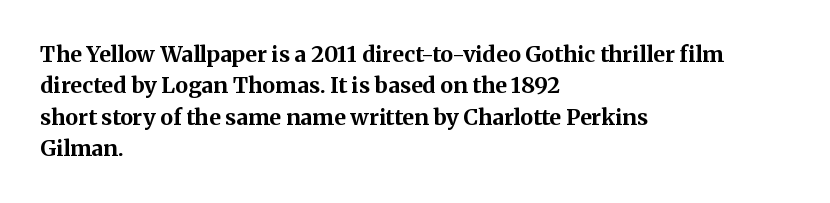
The vertical gap from one line to the next is medium. Bold? Absolutely — the strokes are thick and heavy. Plain, unruled lines of type. The ragged edge is on the right, which tells us the setting is flush left.
